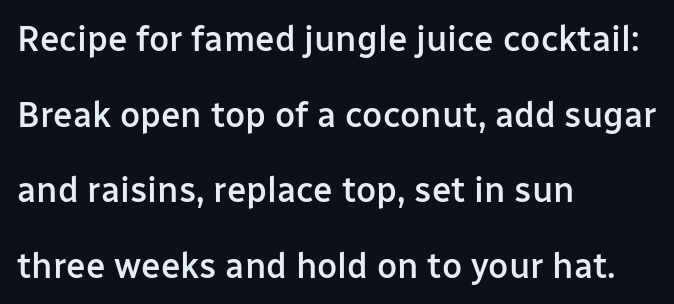
Stems and bowls a touch heavier than normal — semibold. Regarding leading, the lines here are spaced well apart. This rendering features lettering with no underline. Spacing verdict: proportional, widths tailored to each character. What stands out about the letter spacing? Nothing — it is the standard amount. Nothing sits at the stroke ends, so this counts as sans-serif.
